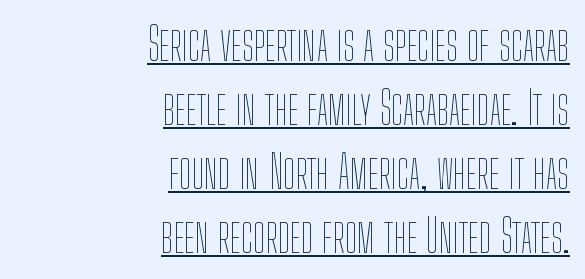
The letters advance in unequal steps, a hallmark of proportional type. The rendering uses a moderate line-height, typical for paragraphs. This rendering uses right alignment, leaving the left contour irregular. This sample uses plain, unmodified letter spacing. A quiet, ordinary-to-light weight characterises the typeface.
